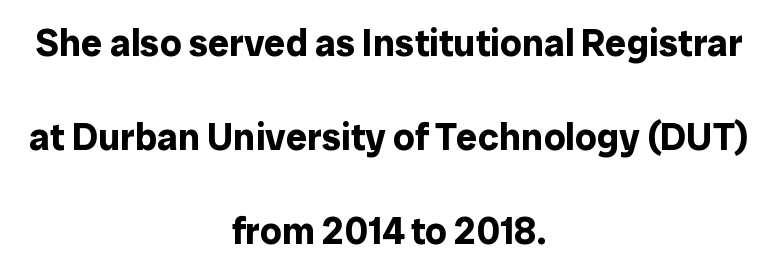
Note the varied advance widths — an 'i' is clearly narrower than an 'm'. The space between consecutive lines is lavish. Unlike italic type, these characters show no tilt at all. Regarding serifs, this sample does without them. Characters follow at the spacing the type designer built in. Underlining? Definitely not there.
